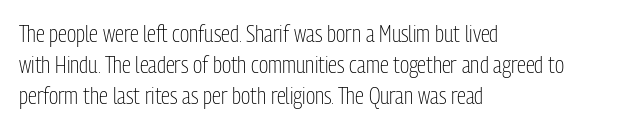
The image shows 23 px text type, upright; set left-aligned, normal line spacing (1.34x), normal letter spacing, not underlined.
